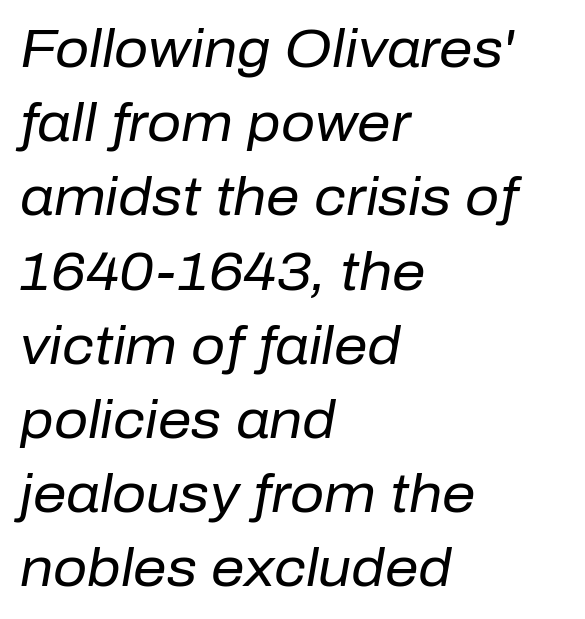
{"italic": "yes", "lean": "right", "slant_degrees": 10, "bold": "no", "weight": "regular", "width": "normal", "stroke_contrast": "low", "x_height": "medium", "monospaced": "no", "underline": "no", "align": "left", "line_spacing": "normal", "line_spacing_ratio": 1.4, "letter_spacing": "normal", "letter_spacing_em": 0.0, "glyph_px": 53}
